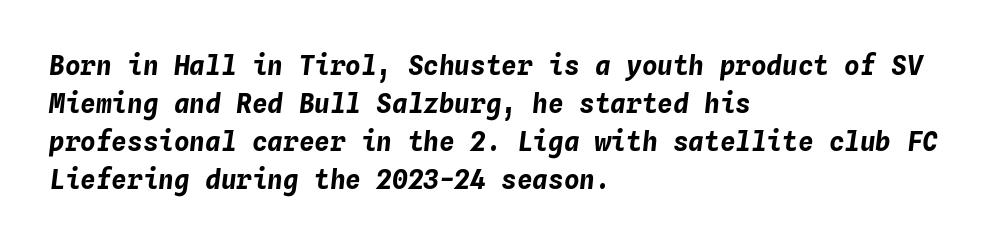
The image shows 26 px bold type, italic (leaning right); set left-aligned, normal line spacing (1.46x), normal letter spacing, not underlined.
